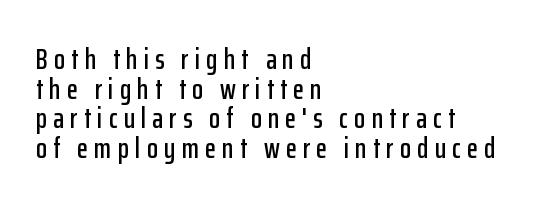
{"serif": "no", "italic": "no", "width": "condensed", "stroke_contrast": "low", "x_height": "medium", "monospaced": "no", "underline": "no", "align": "left", "line_spacing": "tight", "line_spacing_ratio": 1.02, "letter_spacing": "wide", "letter_spacing_em": 0.21, "glyph_px": 29}
